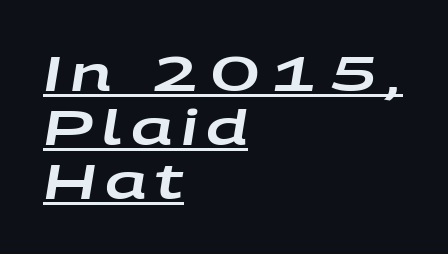
The image shows 49 px wide type, italic (leaning right); set left-aligned, tight line spacing (1.1x), underlined; low stroke contrast and a large x-height.
